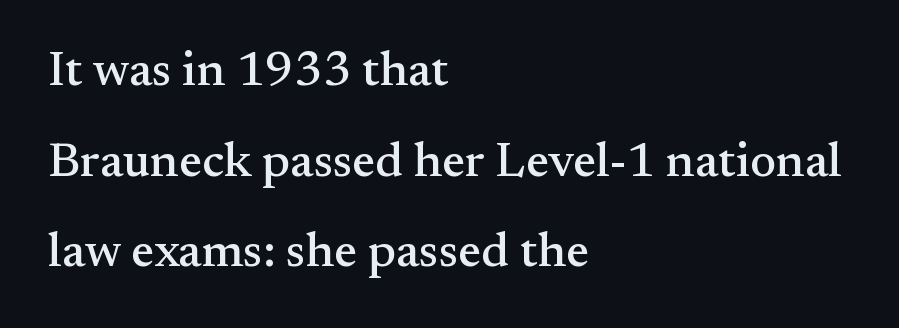
Proportional: the letters do not fall into vertical columns. The foot of each line stays bare and open. I'd call this a serif setting — the letters wear small feet. Every row of glyphs begins at an identical x-position on the left.
